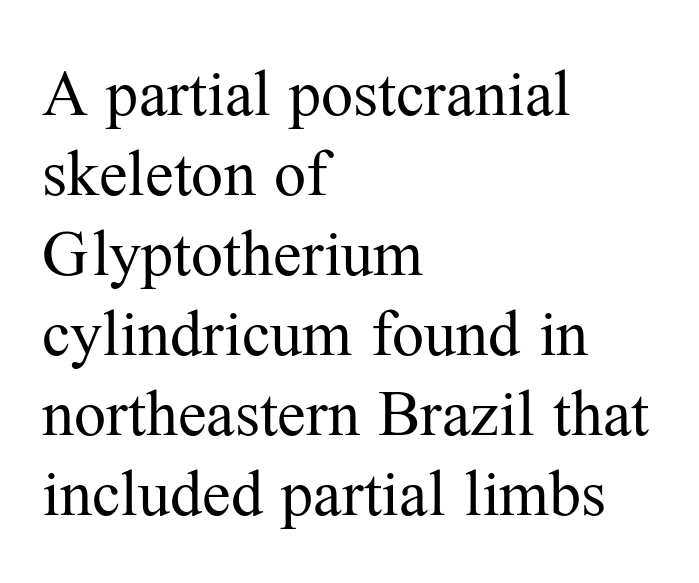
Q: Is the text bold? A: No.
Q: Is the text italic (slanted)? A: No, it is upright.
Q: Is the typeface a serif or a sans-serif typeface? A: Serif.
Q: Is the text underlined? A: No.
Q: How is the paragraph aligned? A: Left-aligned.
Q: Is the spacing between letters normal or unusually wide? A: Normal.
Q: Is the spacing between lines tight, normal or loose? A: Normal.
Q: Width (condensed, normal, or wide)? A: Normal.
Q: Stroke contrast? A: Medium.
Q: x-height? A: Medium.
Q: Monospaced? A: No.
